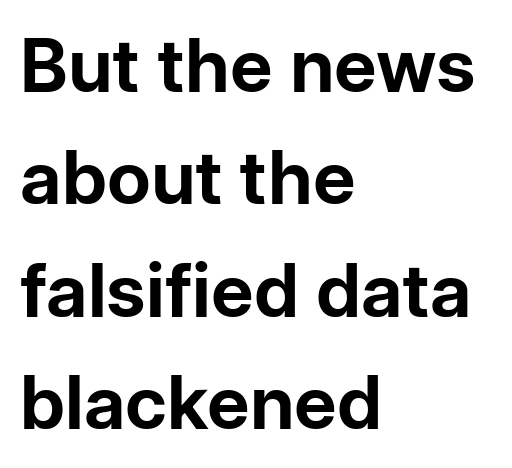
Q: Is the text bold? A: Yes.
Q: Is the text italic (slanted)? A: No, it is upright.
Q: Is the typeface a serif or a sans-serif typeface? A: Sans-serif.
Q: Is the text underlined? A: No.
Q: How is the paragraph aligned? A: Left-aligned.
Q: Is the spacing between letters normal or unusually wide? A: Normal.
Q: Is the spacing between lines tight, normal or loose? A: Normal.
Q: Width (condensed, normal, or wide)? A: Normal.
Q: Stroke contrast? A: Low.
Q: x-height? A: Medium.
Q: Monospaced? A: No.
